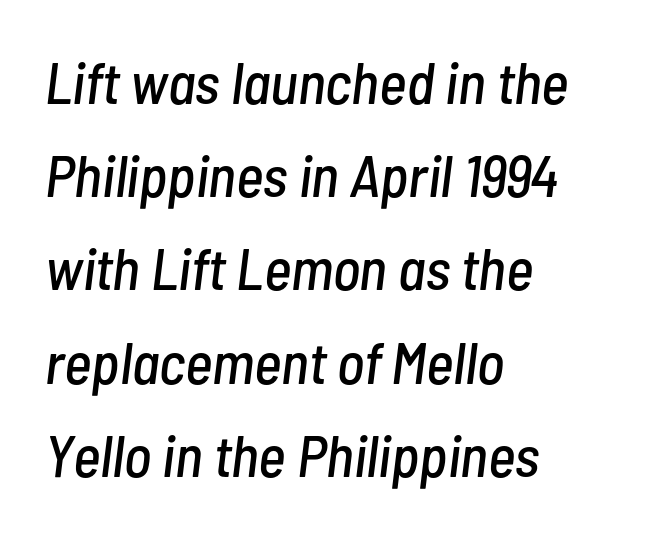
Is the type slanted? Yes — the strokes lean at a clear angle. The area under the type is left untouched. Here the designer chose a conventional face with non-uniform glyph widths. A typesetter would call this leading conventional body-copy spacing.
